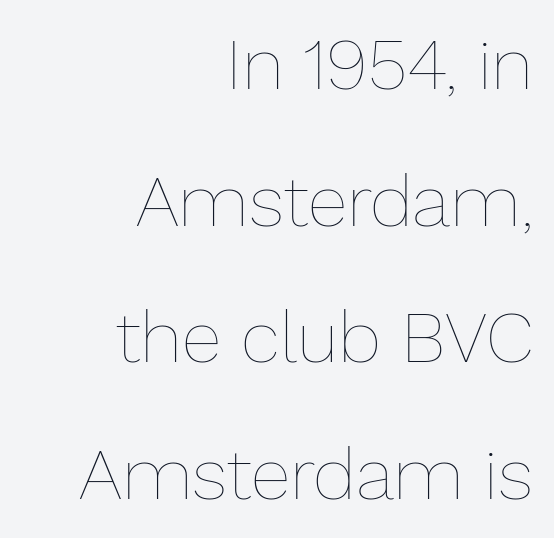
Q: Is the text bold? A: No.
Q: Is the text italic (slanted)? A: No, it is upright.
Q: Is the text underlined? A: No.
Q: How is the paragraph aligned? A: Right-aligned.
Q: Is the spacing between letters normal or unusually wide? A: Normal.
Q: Width (condensed, normal, or wide)? A: Normal.
Q: Stroke contrast? A: Low.
Q: x-height? A: Medium.
Q: Monospaced? A: No.
